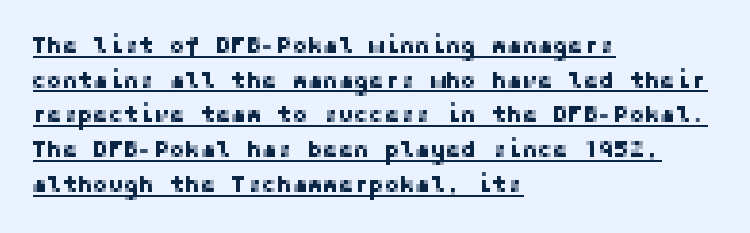
Notice how the passage keeps a crisp vertical edge on the left only. The vertical gap from one line to the next is medium. Posture: straight, roman, zero tilt. The typesetter has applied underlining to the passage shown. What stands out about the letter spacing? Nothing — it is the standard amount.
